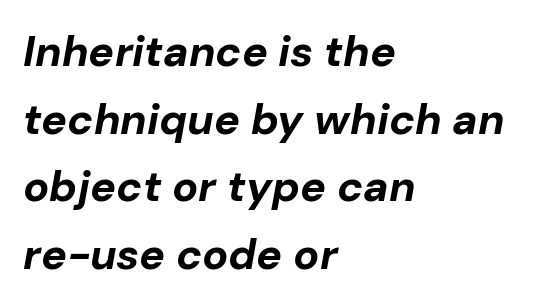
{"italic": "yes", "lean": "right", "slant_degrees": 10, "bold": "yes", "weight": "bold", "width": "normal", "stroke_contrast": "low", "x_height": "medium", "monospaced": "no", "underline": "no", "align": "left", "line_spacing": "normal", "line_spacing_ratio": 1.57, "letter_spacing": "normal", "letter_spacing_em": 0.0, "glyph_px": 43}
